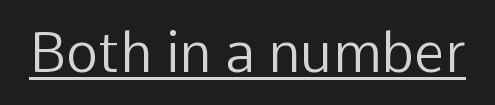
{"serif": "no", "italic": "no", "bold": "no", "weight": "regular", "width": "normal", "stroke_contrast": "low", "x_height": "medium", "monospaced": "no", "underline": "yes", "letter_spacing": "normal", "letter_spacing_em": 0.0, "glyph_px": 55}
